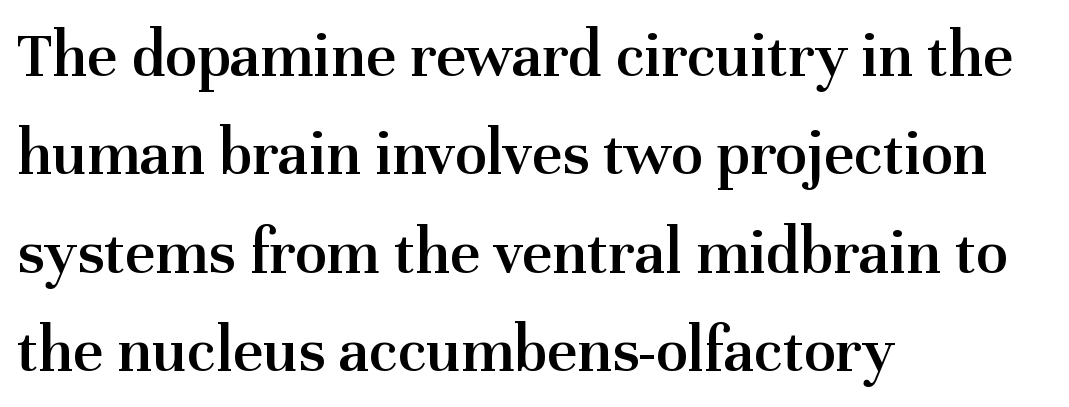
The image shows 66 px semibold serif type, upright; set left-aligned, normal line spacing (1.49x), normal letter spacing, not underlined; medium stroke contrast and a medium x-height.
